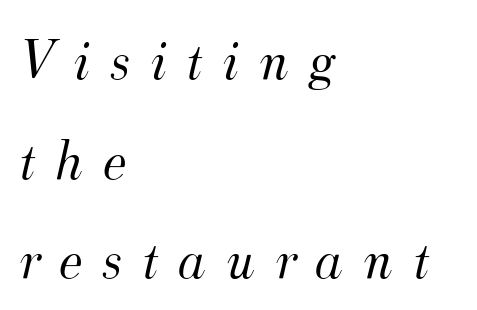
The image shows 59 px light serif type, italic (leaning right); set left-aligned, normal line spacing (1.69x), unusually wide letter spacing (+0.33 em), not underlined; medium stroke contrast and a small x-height.
